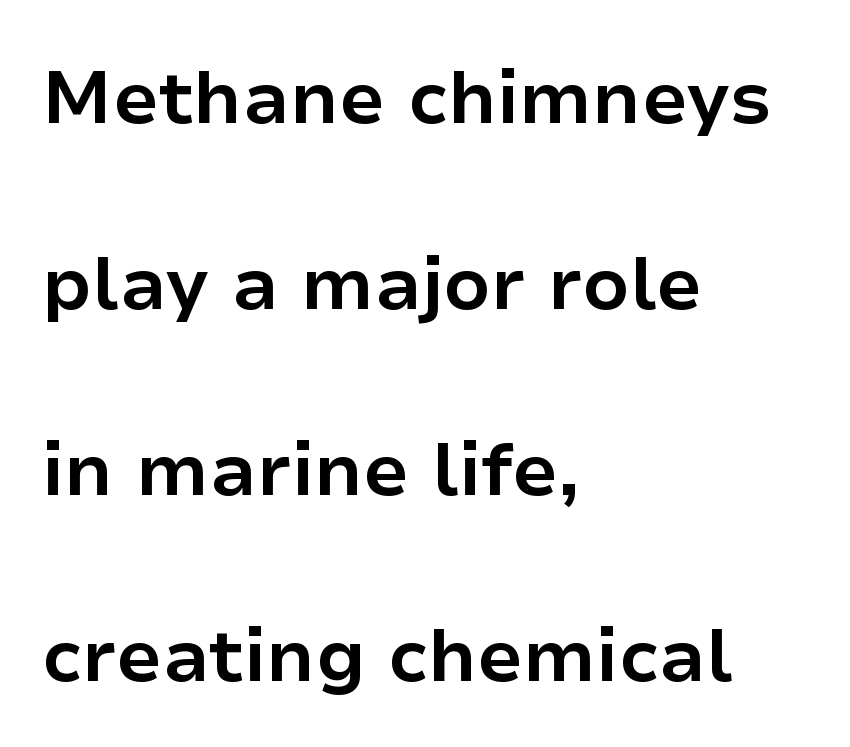
Q: Is the text bold? A: Yes.
Q: Is the text italic (slanted)? A: No, it is upright.
Q: Is the typeface a serif or a sans-serif typeface? A: Sans-serif.
Q: Is the text underlined? A: No.
Q: How is the paragraph aligned? A: Left-aligned.
Q: Is the spacing between letters normal or unusually wide? A: Normal.
Q: Is the spacing between lines tight, normal or loose? A: Loose.
Q: Width (condensed, normal, or wide)? A: Normal.
Q: Stroke contrast? A: Low.
Q: x-height? A: Medium.
Q: Monospaced? A: No.
